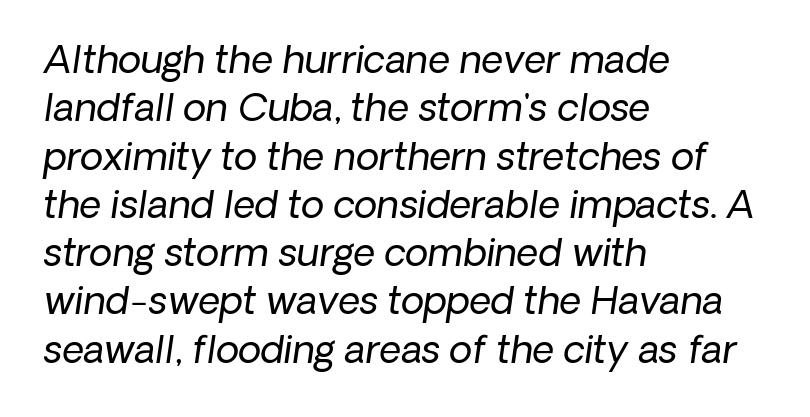
What's the leading like? Ordinary, nothing unusual. This sample is left-justified, so line endings fall wherever the words run out. Observe the lean: these are italic letterforms. The foot of each line stays bare and open. Summary of weight: not heavy and not bold.
